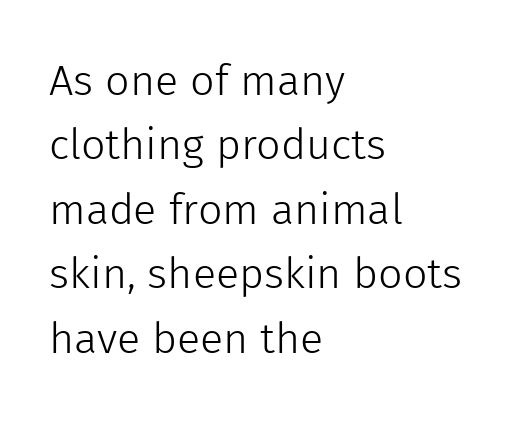
The image shows 43 px light sans-serif type, upright; set left-aligned, normal line spacing (1.5x), normal letter spacing, not underlined; a medium x-height.
